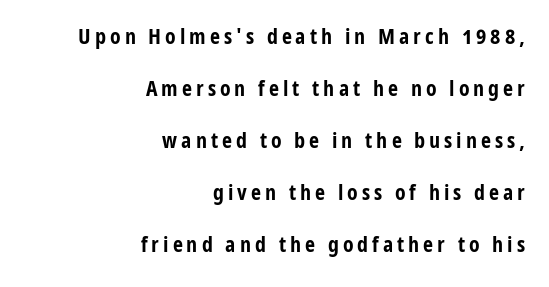
Every row of glyphs terminates at an identical x-position on the right. Every stem runs plumb, perpendicular to the baseline. Only glyphs here, with clear space below each row. Leading is clearly above the norm, producing a sparse column. Pretty heavy lettering here — definitely bold.
